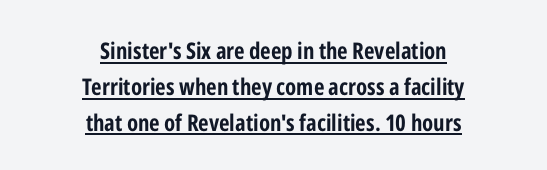
{"italic": "no", "bold": "yes", "underline": "yes", "align": "center", "line_spacing": "normal", "line_spacing_ratio": 1.56, "letter_spacing": "normal", "letter_spacing_em": 0.0, "glyph_px": 23}
